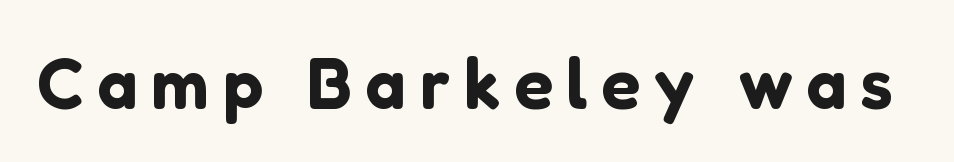
The baseline area is clear. Does the lettering tilt? It doesn't — this is upright. Are there feet on the stems? There aren't — it's a sans. A typesetter would call this proportional, since set widths differ per character.
